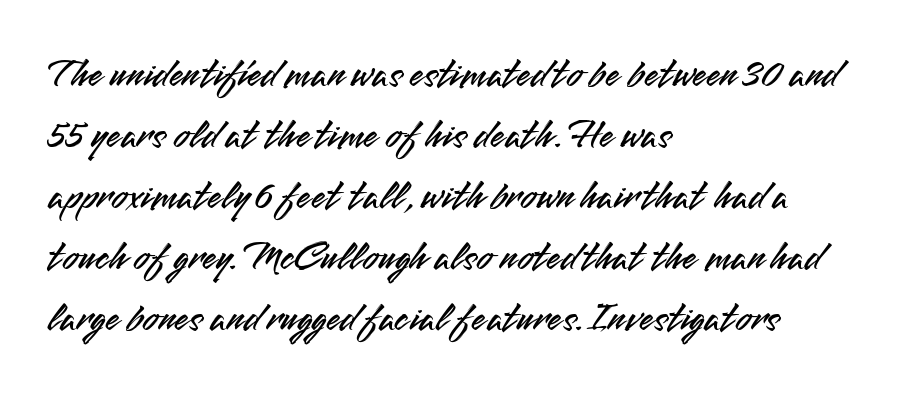
{"serif": "no", "width": "normal", "stroke_contrast": "medium", "x_height": "small", "monospaced": "no", "underline": "no", "align": "left", "line_spacing": "normal", "line_spacing_ratio": 1.49, "letter_spacing": "normal", "letter_spacing_em": 0.0, "glyph_px": 41}
